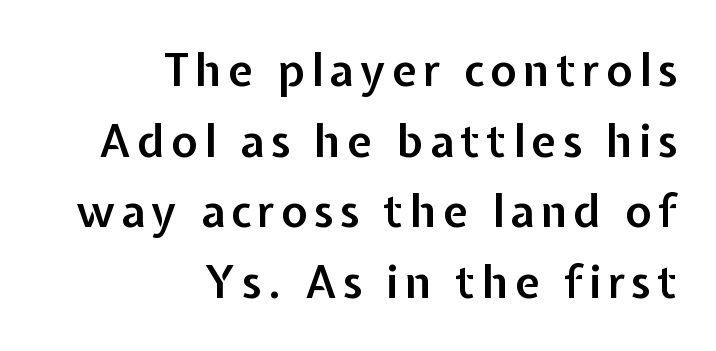
The image shows 45 px semibold sans-serif type, upright; set right-aligned, normal line spacing (1.57x), not underlined; low stroke contrast and a medium x-height.
